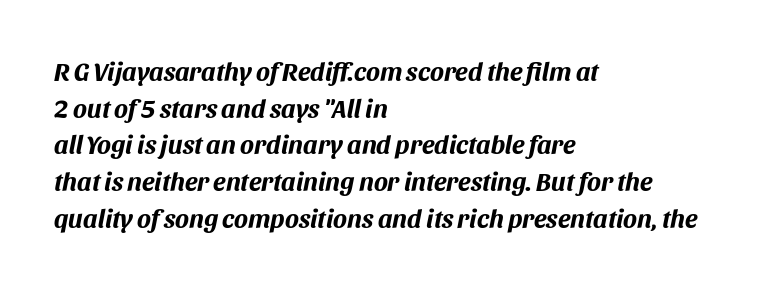
Leading: standard. The typesetter chose a ragged-right arrangement here. The letters sit at their default tracking, neither squeezed nor spread. This rendering features lettering with no underline. The whole block is typeset with a tilt. This is heavy type, rendered in bold.
